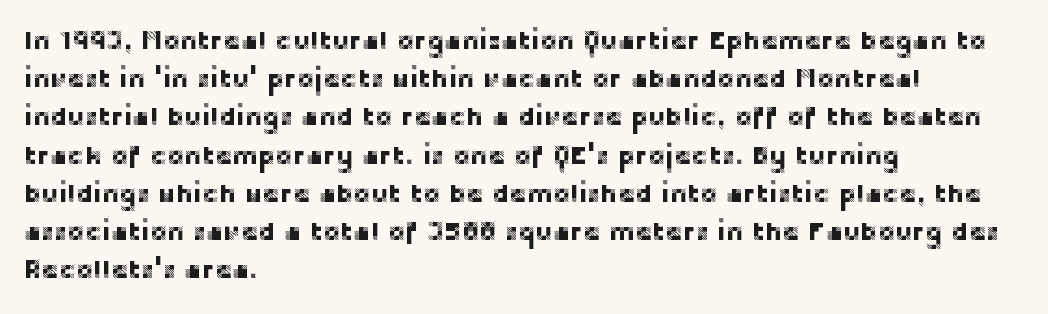
Q: Is the text italic (slanted)? A: No, it is upright.
Q: Is the text underlined? A: No.
Q: How is the paragraph aligned? A: Left-aligned.
Q: Is the spacing between letters normal or unusually wide? A: Normal.
Q: Is the spacing between lines tight, normal or loose? A: Normal.
